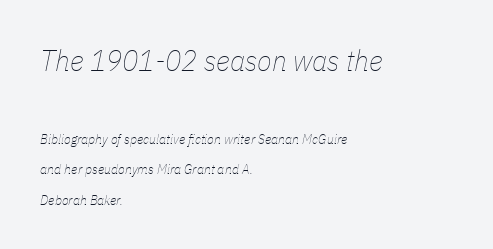
The image shows 30 px thin, condensed type, italic (leaning right); set left-aligned, loose line spacing (2.17x), normal letter spacing, not underlined; the first (top) block is 2.14x larger; low stroke contrast and a medium x-height.
